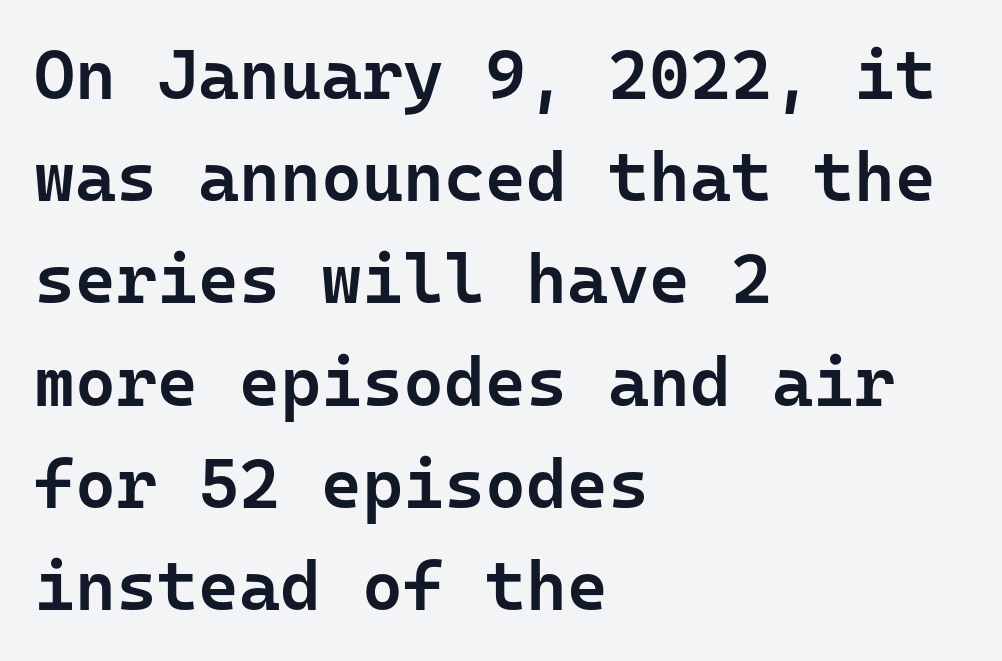
{"serif": "no", "italic": "no", "bold": "semi", "weight": "semibold", "width": "normal", "stroke_contrast": "low", "x_height": "medium", "monospaced": "yes", "underline": "no", "align": "left", "line_spacing": "normal", "line_spacing_ratio": 1.46, "letter_spacing": "normal", "letter_spacing_em": 0.0, "glyph_px": 70}
